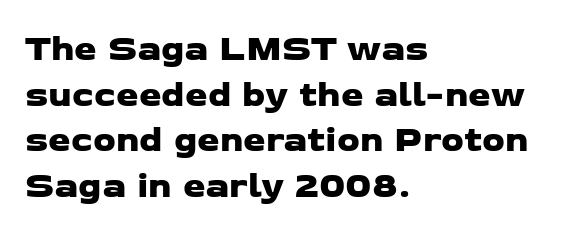
{"serif": "no", "width": "wide", "stroke_contrast": "low", "x_height": "medium", "monospaced": "no", "underline": "no", "align": "left", "line_spacing": "normal", "line_spacing_ratio": 1.27, "letter_spacing": "normal", "letter_spacing_em": 0.0, "glyph_px": 36}
